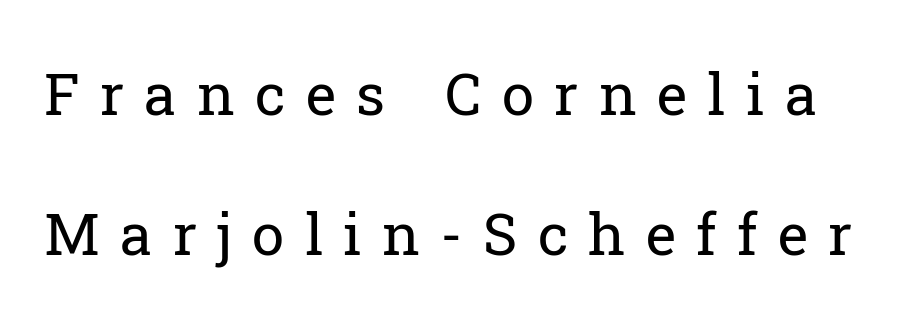
{"serif": "yes", "italic": "no", "bold": "no", "weight": "regular", "width": "normal", "stroke_contrast": "low", "x_height": "medium", "monospaced": "no", "underline": "no", "line_spacing": "loose", "line_spacing_ratio": 2.41, "letter_spacing": "wide", "letter_spacing_em": 0.35, "glyph_px": 58}
